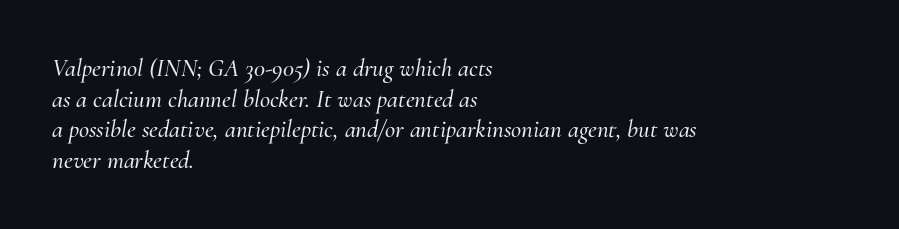
Q: Is the text italic (slanted)? A: Yes, it leans right by about 10 degrees.
Q: Is the text underlined? A: No.
Q: How is the paragraph aligned? A: Left-aligned.
Q: Is the spacing between letters normal or unusually wide? A: Normal.
